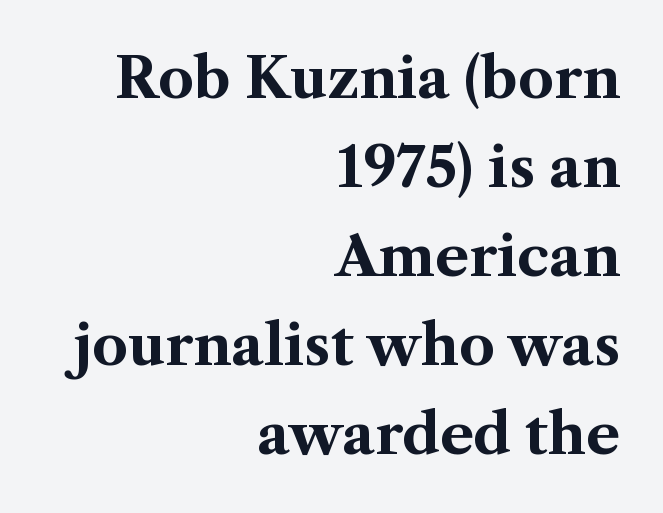
Words appear dense and cohesive because spacing is normal. The type sits square on the baseline with zero lean. Students, observe: this is what conventionally led text looks like. The sample has been set heavy, in full bold.
